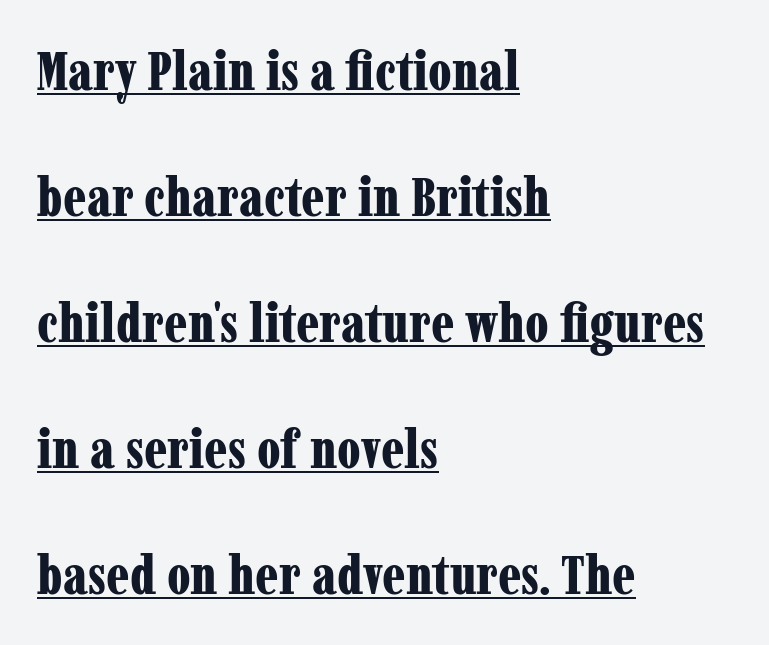
Q: Is the text bold? A: Yes.
Q: Is the text italic (slanted)? A: No, it is upright.
Q: Is the typeface a serif or a sans-serif typeface? A: Serif.
Q: Is the text underlined? A: Yes.
Q: How is the paragraph aligned? A: Left-aligned.
Q: Is the spacing between letters normal or unusually wide? A: Normal.
Q: Is the spacing between lines tight, normal or loose? A: Loose.
Q: Width (condensed, normal, or wide)? A: Condensed.
Q: Stroke contrast? A: Low.
Q: x-height? A: Medium.
Q: Monospaced? A: No.
